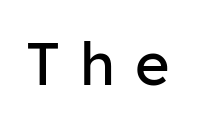
The image shows 59 px regular-weight sans-serif type, upright; set unusually wide letter spacing (+0.34 em), not underlined; low stroke contrast and a medium x-height.
